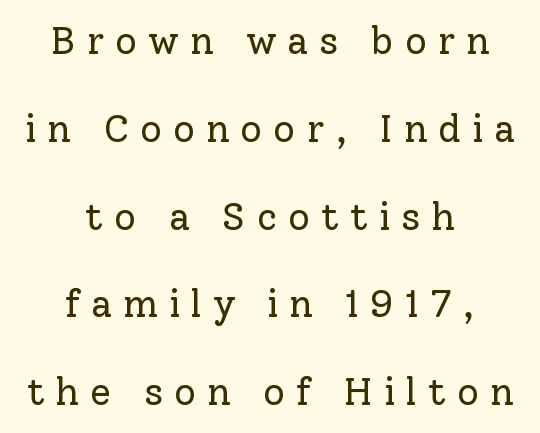
The image shows 38 px regular-weight serif type, upright; set centered, loose line spacing (2.31x), unusually wide letter spacing (+0.29 em), not underlined; low stroke contrast and a medium x-height.
